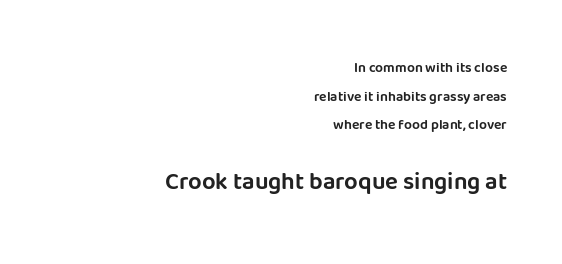
Descender tails drop into unmarked territory. The tracking reads as untouched default to a designer's eye. The block sitting lower on the canvas is the one with enlarged characters. Does the leading feel generous? Absolutely, it's lavish. Each line ends at the same right margin while the left side varies.
